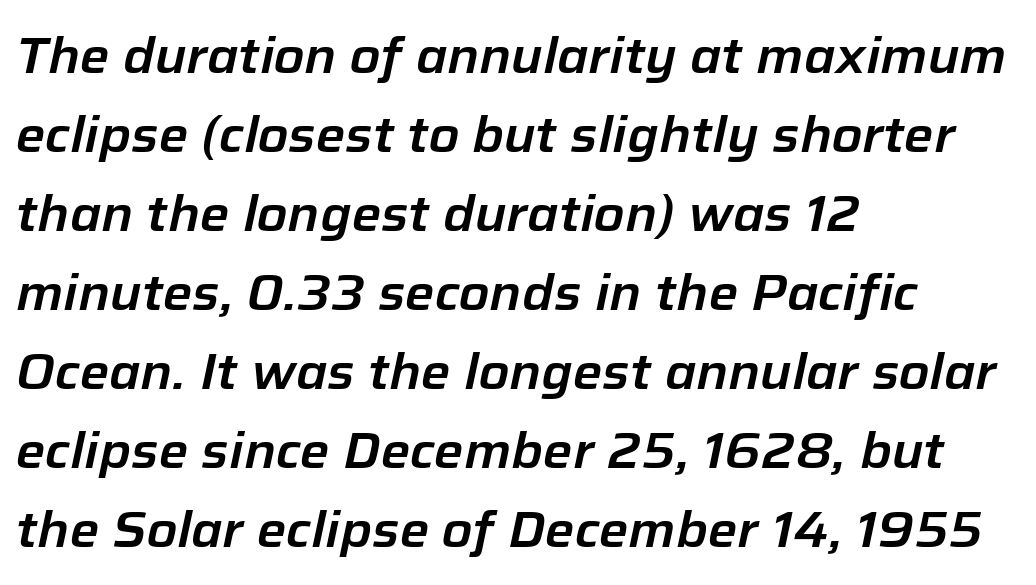
Q: Is the text italic (slanted)? A: Yes, it leans right by about 12 degrees.
Q: Is the text underlined? A: No.
Q: How is the paragraph aligned? A: Left-aligned.
Q: Is the spacing between letters normal or unusually wide? A: Normal.
Q: Is the spacing between lines tight, normal or loose? A: Normal.
Q: Width (condensed, normal, or wide)? A: Normal.
Q: Stroke contrast? A: Low.
Q: x-height? A: Medium.
Q: Monospaced? A: No.
